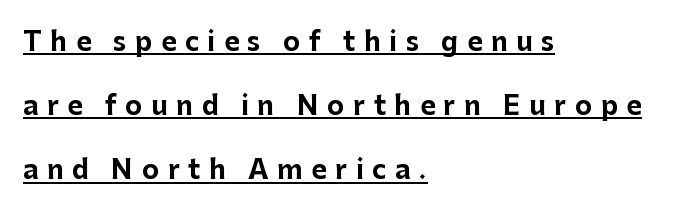
The image shows 26 px bold type, upright; set left-aligned, loose line spacing (2.47x), unusually wide letter spacing (+0.33 em), underlined.
